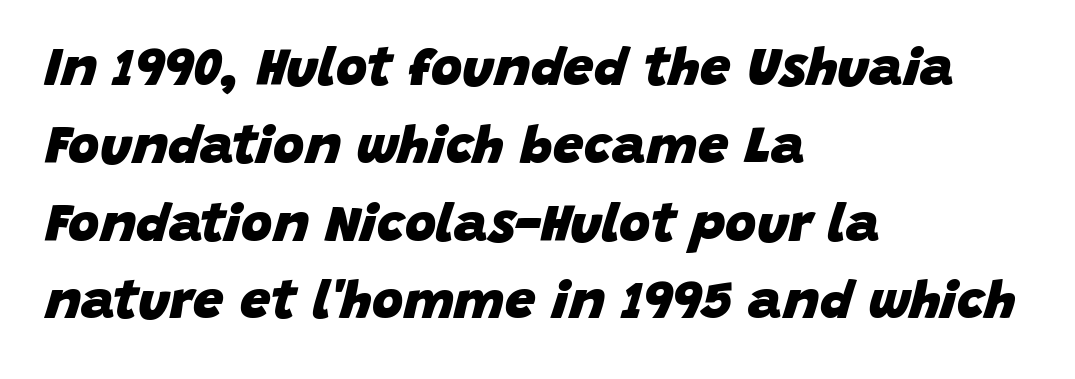
{"italic": "yes", "lean": "right", "slant_degrees": 15, "bold": "yes", "weight": "heavy", "width": "normal", "stroke_contrast": "low", "x_height": "large", "monospaced": "no", "underline": "no", "align": "left", "line_spacing": "normal", "line_spacing_ratio": 1.44, "letter_spacing": "normal", "letter_spacing_em": 0.0, "glyph_px": 54}
